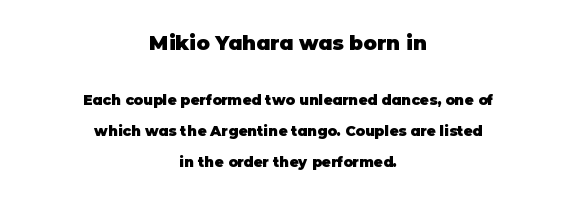
{"italic": "no", "bold": "yes", "underline": "no", "align": "center", "line_spacing": "loose", "line_spacing_ratio": 2.23, "letter_spacing": "normal", "letter_spacing_em": 0.0, "larger_block": "first", "size_ratio": 1.43, "glyph_px": 20}
